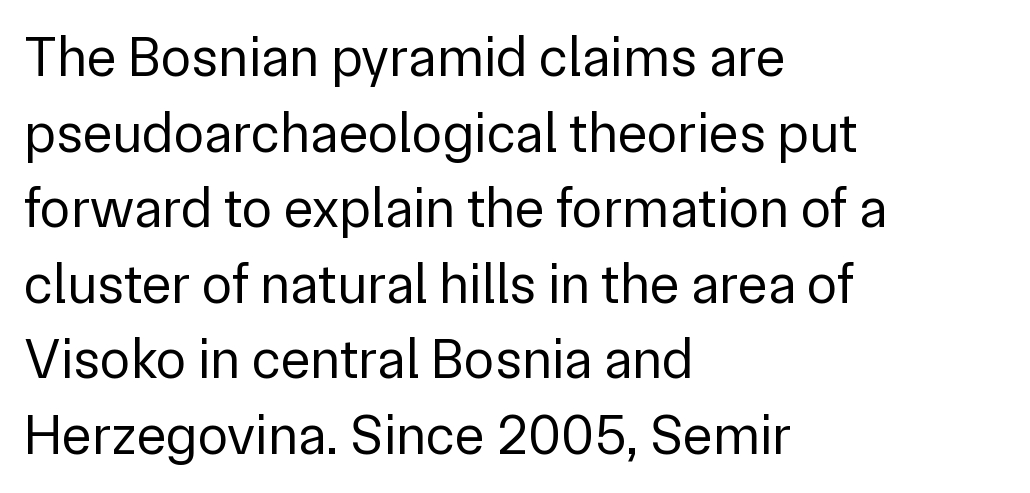
{"serif": "no", "italic": "no", "bold": "no", "weight": "regular", "width": "normal", "stroke_contrast": "low", "x_height": "medium", "monospaced": "no", "underline": "no", "align": "left", "line_spacing": "normal", "line_spacing_ratio": 1.35, "letter_spacing": "normal", "letter_spacing_em": 0.0, "glyph_px": 56}
